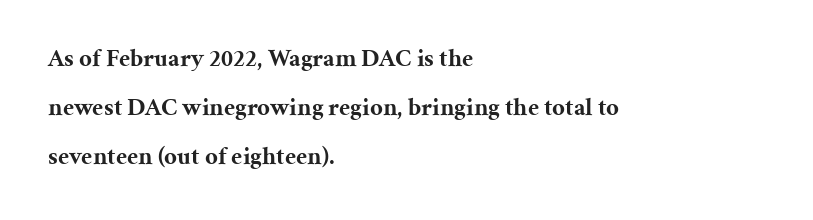
The rendering uses a bold face; every stroke is thick and dark. Style check: upright. Is there much room between lines? Yes — plenty of vertical air separates them. Caption: standard tracking, unaltered. Where is the straight margin? On the left.
